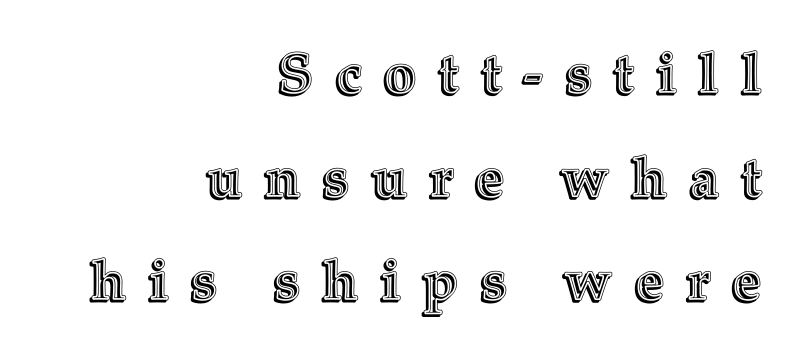
{"italic": "no", "width": "normal", "x_height": "medium", "monospaced": "no", "underline": "no", "align": "right", "line_spacing_ratio": 1.85, "letter_spacing": "wide", "letter_spacing_em": 0.41, "glyph_px": 56}
